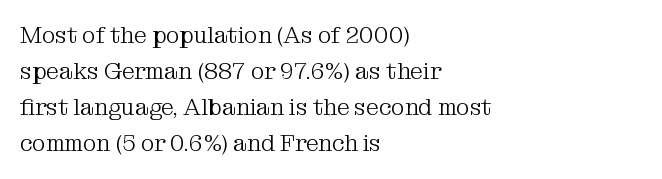
The image shows 23 px text type, upright; set left-aligned, normal line spacing (1.57x), normal letter spacing, not underlined.
